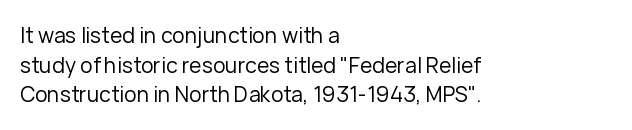
The image shows 21 px text type, upright; set left-aligned, normal line spacing (1.41x), normal letter spacing, not underlined.
